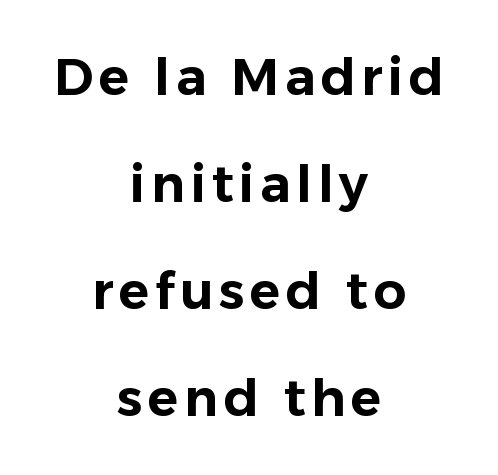
Quick note: interline space is abundant. The zone under the glyphs is completely vacant. The letters stand straight up with perfectly vertical stems. The paragraph shown floats in the horizontal middle.
